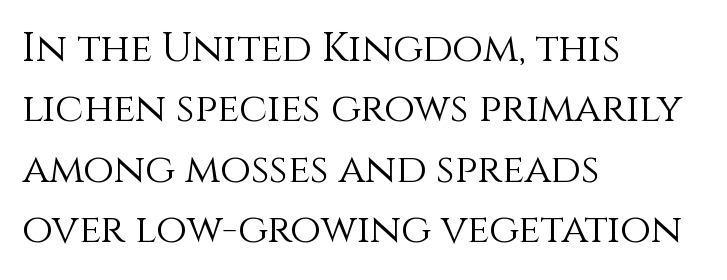
{"italic": "no", "bold": "no", "weight": "light", "width": "normal", "x_height": "large", "monospaced": "no", "underline": "no", "align": "left", "line_spacing": "normal", "line_spacing_ratio": 1.51, "letter_spacing": "normal", "letter_spacing_em": 0.0, "glyph_px": 40}
